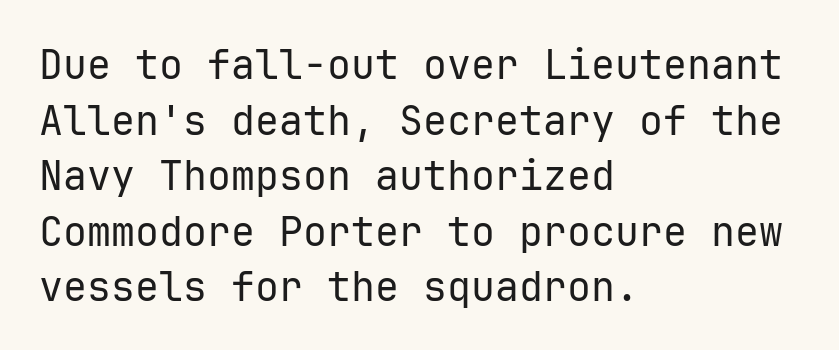
{"serif": "no", "italic": "no", "bold": "no", "weight": "regular", "width": "normal", "stroke_contrast": "low", "x_height": "medium", "monospaced": "yes", "underline": "no", "align": "left", "line_spacing": "normal", "line_spacing_ratio": 1.39, "letter_spacing": "normal", "letter_spacing_em": 0.0, "glyph_px": 40}
